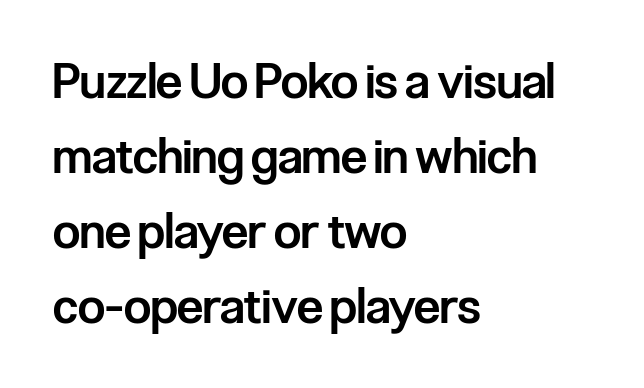
Reading down the column, the eye jumps a familiar distance to each next line. These lines are rendered in a variable-pitch font. Only glyphs here, with clear space below each row. Letterform terminals end flat and unadorned throughout the passage. The rendering uses a semibold face; strokes are thickened but not to full bold.
